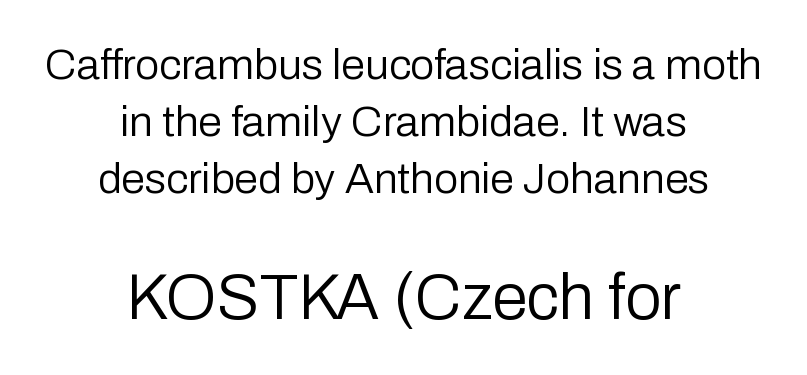
The type sits square on the baseline with zero lean. Does the leading feel generous? No, just average. The emphasis by scale lands on block number two, below. Letter spacing: default. Which margin do the lines hug? Neither — every line sits in the middle. The type family on display is of the sans-serif kind.
